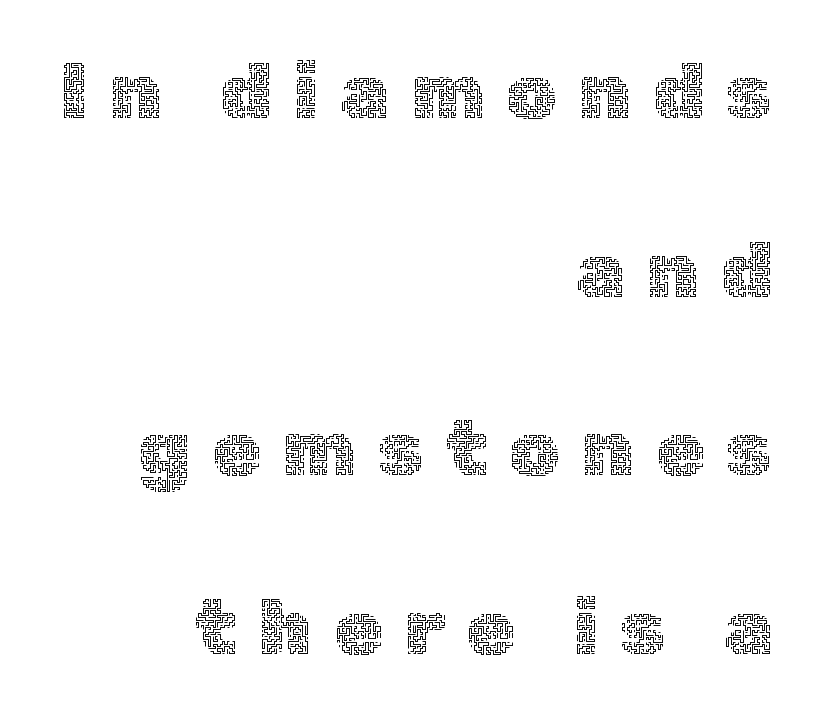
Q: Is the text bold? A: No.
Q: Is the text italic (slanted)? A: No, it is upright.
Q: Is the text underlined? A: No.
Q: How is the paragraph aligned? A: Right-aligned.
Q: Is the spacing between letters normal or unusually wide? A: Unusually wide.
Q: Is the spacing between lines tight, normal or loose? A: Loose.
Q: Width (condensed, normal, or wide)? A: Normal.
Q: x-height? A: Medium.
Q: Monospaced? A: No.
